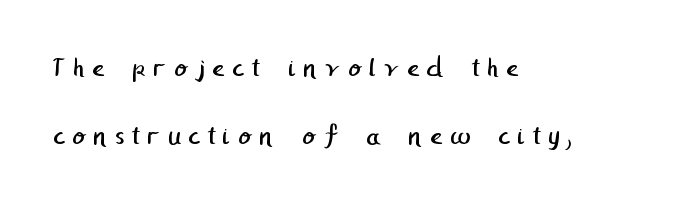
No extra ink here — the face is not bold. The rendering uses a large line-height, opening up the rows. The glyphs in this specimen are sans serif. The area under the type is left untouched. Characters follow at a spacing far wider than the type designer built in. The rag falls on the right side of this text block.
